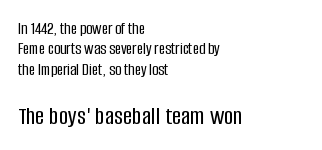
{"italic": "no", "underline": "no", "align": "left", "line_spacing_ratio": 1.2, "letter_spacing": "normal", "letter_spacing_em": 0.0, "larger_block": "second", "size_ratio": 1.53, "glyph_px": 26}
